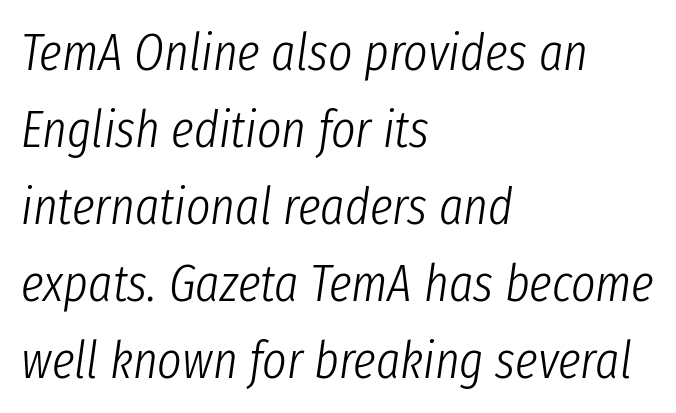
{"italic": "yes", "lean": "right", "slant_degrees": 8, "bold": "no", "weight": "light", "width": "condensed", "stroke_contrast": "low", "x_height": "medium", "monospaced": "no", "underline": "no", "align": "left", "line_spacing": "normal", "line_spacing_ratio": 1.48, "letter_spacing": "normal", "letter_spacing_em": 0.0, "glyph_px": 52}
